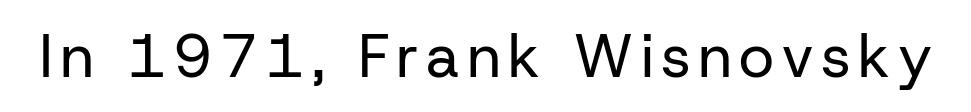
Q: Is the text bold? A: No.
Q: Is the text italic (slanted)? A: No, it is upright.
Q: Is the typeface a serif or a sans-serif typeface? A: Sans-serif.
Q: Is the text underlined? A: No.
Q: Width (condensed, normal, or wide)? A: Normal.
Q: Stroke contrast? A: Low.
Q: x-height? A: Medium.
Q: Monospaced? A: No.
